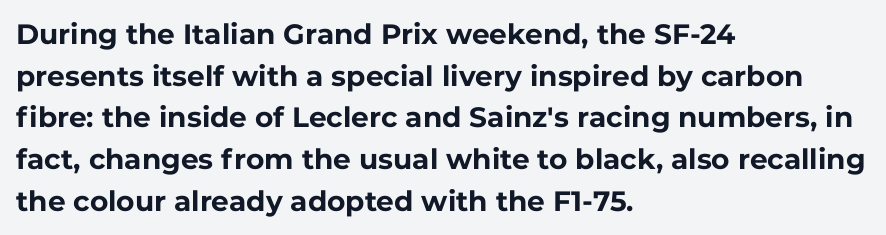
The image shows 28 px bold sans-serif type, upright; set left-aligned, normal line spacing (1.49x), normal letter spacing, not underlined; low stroke contrast and a medium x-height.
